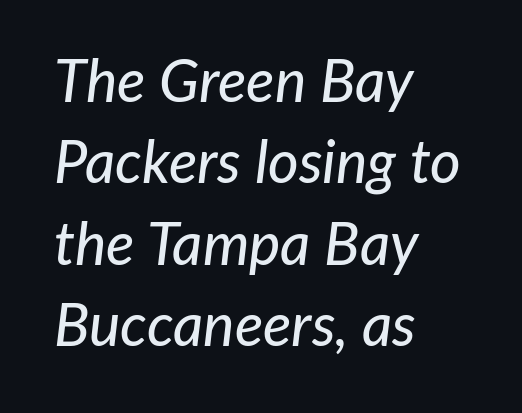
Q: Is the text italic (slanted)? A: Yes, it leans right by about 7 degrees.
Q: Is the text underlined? A: No.
Q: How is the paragraph aligned? A: Left-aligned.
Q: Is the spacing between letters normal or unusually wide? A: Normal.
Q: Is the spacing between lines tight, normal or loose? A: Normal.
Q: Width (condensed, normal, or wide)? A: Normal.
Q: Stroke contrast? A: Low.
Q: x-height? A: Medium.
Q: Monospaced? A: No.
